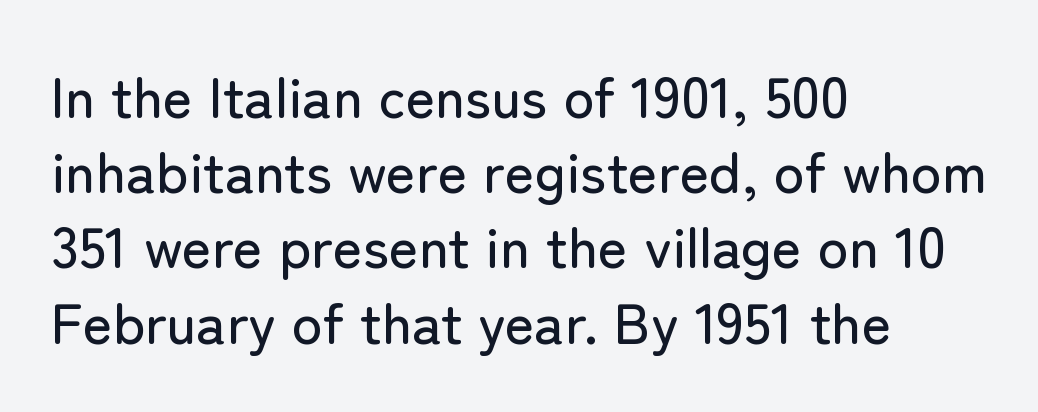
Q: Is the text italic (slanted)? A: No, it is upright.
Q: Is the typeface a serif or a sans-serif typeface? A: Sans-serif.
Q: Is the text underlined? A: No.
Q: How is the paragraph aligned? A: Left-aligned.
Q: Is the spacing between letters normal or unusually wide? A: Normal.
Q: Is the spacing between lines tight, normal or loose? A: Normal.
Q: Width (condensed, normal, or wide)? A: Normal.
Q: Stroke contrast? A: Low.
Q: x-height? A: Medium.
Q: Monospaced? A: No.
